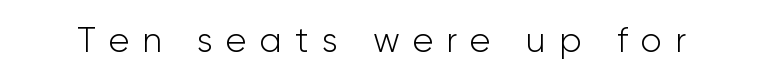
Serifs: no, the terminals of the letterforms are clean. Lines of text with bare space underneath. You could not count columns in this text — the font is proportionally spaced. You can tell it's not italic because the verticals are truly vertical. Substantial extra tracking has been applied to these lines. The characters are drawn with everyday or finer stroke widths.
